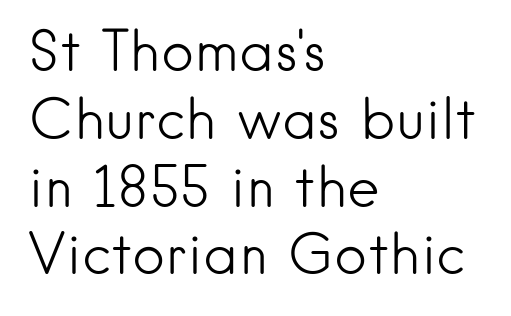
{"serif": "no", "italic": "no", "bold": "no", "weight": "light", "width": "normal", "stroke_contrast": "low", "x_height": "small", "monospaced": "no", "underline": "no", "align": "left", "line_spacing_ratio": 1.21, "letter_spacing": "normal", "letter_spacing_em": 0.0, "glyph_px": 56}
